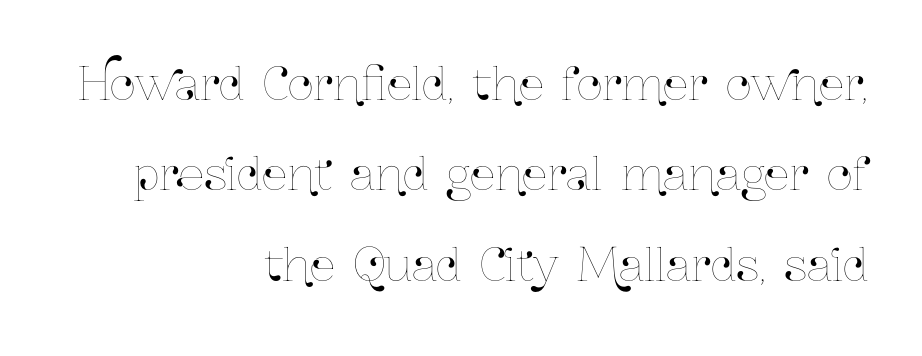
{"italic": "no", "width": "condensed", "stroke_contrast": "low", "x_height": "medium", "monospaced": "no", "underline": "no", "align": "right", "line_spacing": "loose", "line_spacing_ratio": 2.01, "letter_spacing": "normal", "letter_spacing_em": 0.0, "glyph_px": 45}
